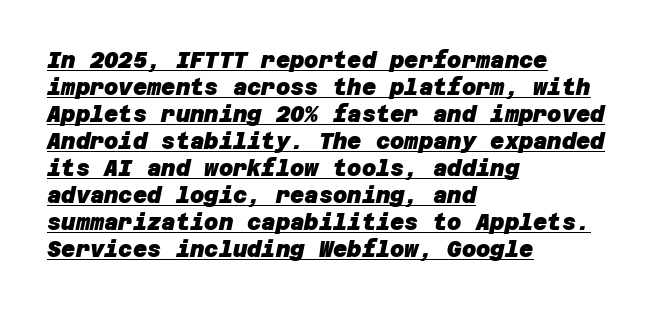
Q: Is the text bold? A: Yes.
Q: Is the text underlined? A: Yes.
Q: How is the paragraph aligned? A: Left-aligned.
Q: Is the spacing between letters normal or unusually wide? A: Normal.
